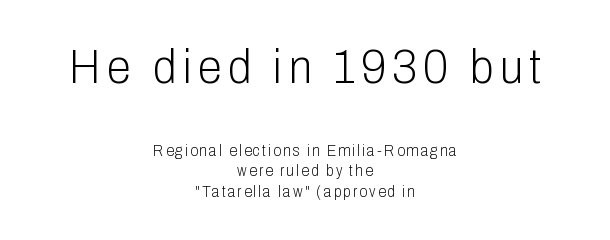
{"serif": "no", "italic": "no", "bold": "no", "weight": "light", "width": "condensed", "stroke_contrast": "low", "x_height": "medium", "monospaced": "no", "underline": "no", "align": "center", "line_spacing": "normal", "line_spacing_ratio": 1.28, "larger_block": "first", "size_ratio": 3.06, "glyph_px": 49}
